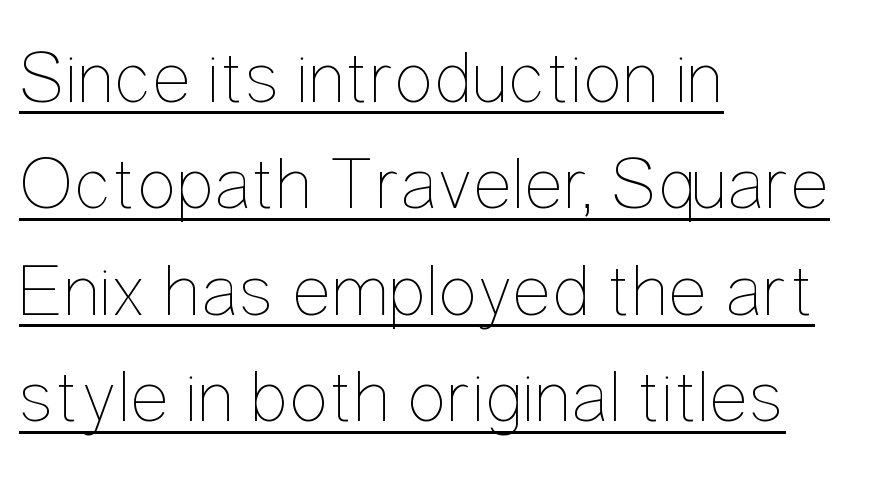
{"italic": "no", "bold": "no", "weight": "thin", "width": "condensed", "stroke_contrast": "low", "x_height": "medium", "monospaced": "no", "underline": "yes", "align": "left", "line_spacing": "normal", "line_spacing_ratio": 1.42, "letter_spacing": "normal", "letter_spacing_em": 0.0, "glyph_px": 75}
